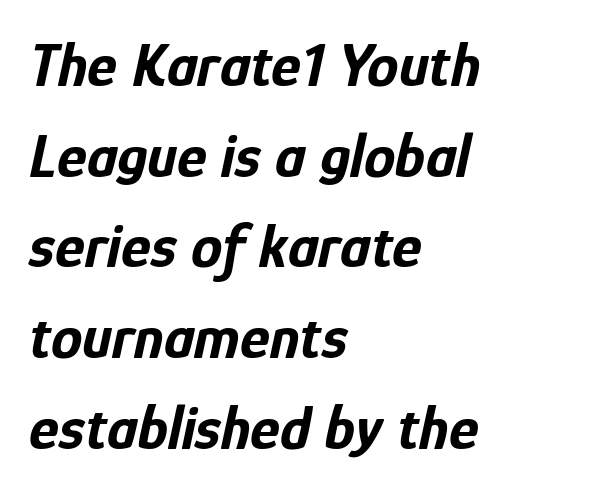
Q: Is the text bold? A: Yes.
Q: Is the text italic (slanted)? A: Yes, it leans right by about 12 degrees.
Q: Is the text underlined? A: No.
Q: How is the paragraph aligned? A: Left-aligned.
Q: Is the spacing between letters normal or unusually wide? A: Normal.
Q: Is the spacing between lines tight, normal or loose? A: Normal.
Q: Width (condensed, normal, or wide)? A: Condensed.
Q: Stroke contrast? A: Low.
Q: x-height? A: Medium.
Q: Monospaced? A: No.
